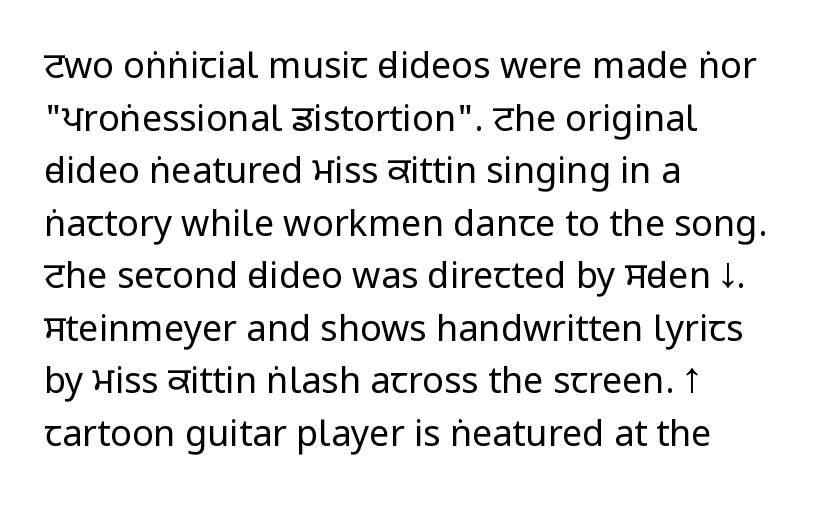
Q: Is the text bold? A: No.
Q: Is the text italic (slanted)? A: No, it is upright.
Q: Is the typeface a serif or a sans-serif typeface? A: Sans-serif.
Q: Is the text underlined? A: No.
Q: How is the paragraph aligned? A: Left-aligned.
Q: Is the spacing between letters normal or unusually wide? A: Normal.
Q: Is the spacing between lines tight, normal or loose? A: Normal.
Q: Width (condensed, normal, or wide)? A: Condensed.
Q: Stroke contrast? A: Low.
Q: x-height? A: Large.
Q: Monospaced? A: No.
